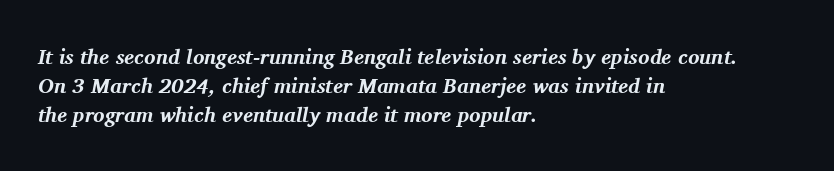
The image shows 21 px bold type, italic (leaning right); set left-aligned, normal line spacing (1.39x), normal letter spacing, not underlined.
